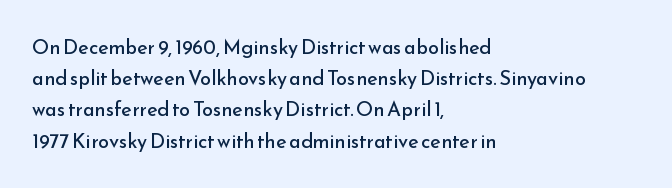
{"italic": "no", "bold": "no", "underline": "no", "align": "left", "line_spacing": "normal", "line_spacing_ratio": 1.56, "letter_spacing": "normal", "letter_spacing_em": 0.0, "glyph_px": 20}
